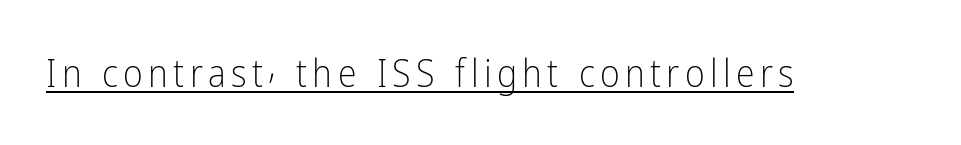
Q: Is the text bold? A: No.
Q: Is the text italic (slanted)? A: No, it is upright.
Q: Is the typeface a serif or a sans-serif typeface? A: Sans-serif.
Q: Is the text underlined? A: Yes.
Q: Width (condensed, normal, or wide)? A: Condensed.
Q: Stroke contrast? A: Low.
Q: x-height? A: Medium.
Q: Monospaced? A: No.
